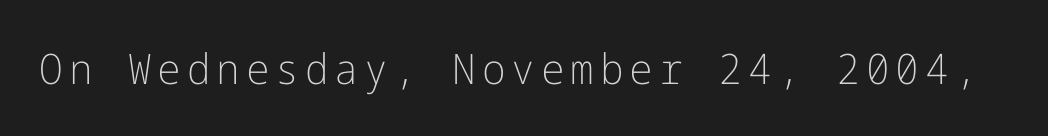
Q: Is the text bold? A: No.
Q: Is the text italic (slanted)? A: No, it is upright.
Q: Is the typeface a serif or a sans-serif typeface? A: Sans-serif.
Q: Is the text underlined? A: No.
Q: Width (condensed, normal, or wide)? A: Normal.
Q: Stroke contrast? A: Low.
Q: x-height? A: Medium.
